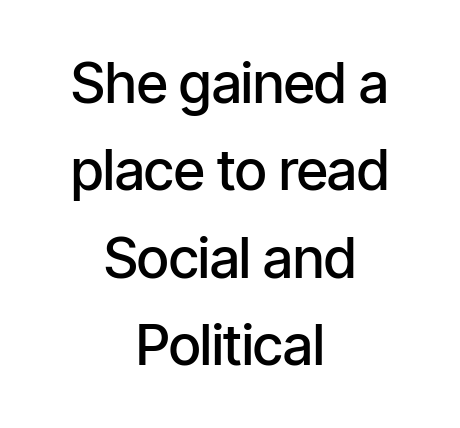
Typeset on center — no edge is straight. Varying glyph widths throughout — classic text-font behaviour. Clear beneath every line of the passage. This sample uses an upright cut, with every glyph sitting square on the baseline. A semibold gives these letters moderate extra thickness, short of bold. Observe the ordinary spacing: letters are neighbours, not strangers.
